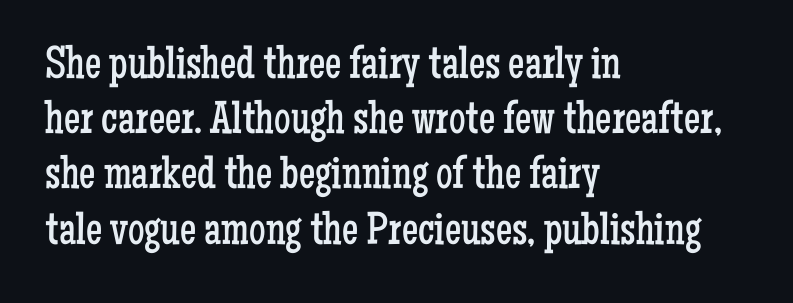
Q: Is the text bold? A: No.
Q: Is the text italic (slanted)? A: No, it is upright.
Q: Is the typeface a serif or a sans-serif typeface? A: Serif.
Q: Is the text underlined? A: No.
Q: How is the paragraph aligned? A: Left-aligned.
Q: Is the spacing between letters normal or unusually wide? A: Normal.
Q: Width (condensed, normal, or wide)? A: Condensed.
Q: Stroke contrast? A: Low.
Q: x-height? A: Medium.
Q: Monospaced? A: No.
